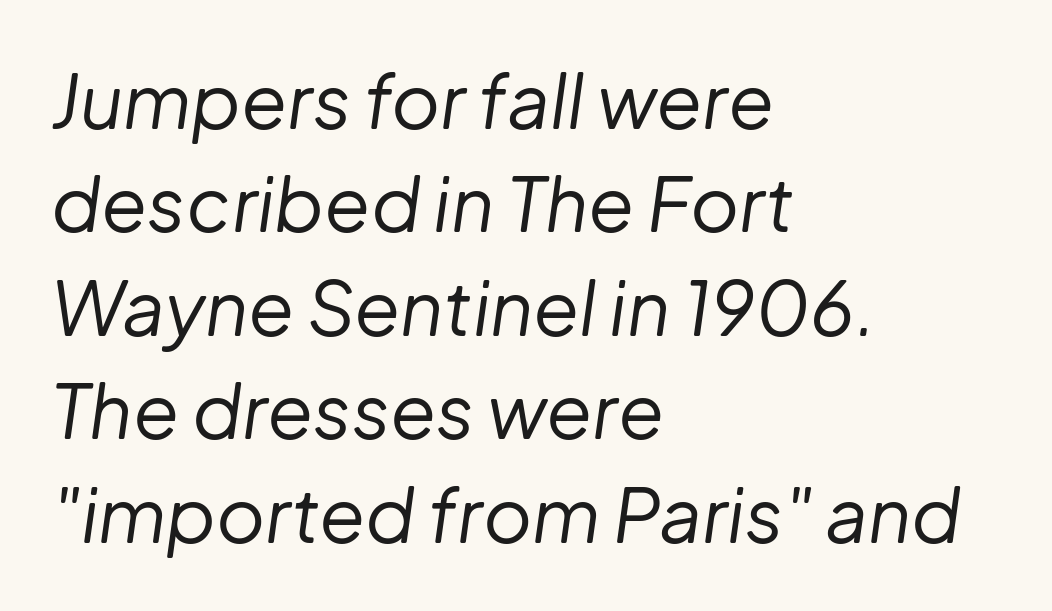
The image shows 75 px regular-weight type, italic (leaning right); set left-aligned, normal line spacing (1.38x), normal letter spacing, not underlined; low stroke contrast and a medium x-height.
